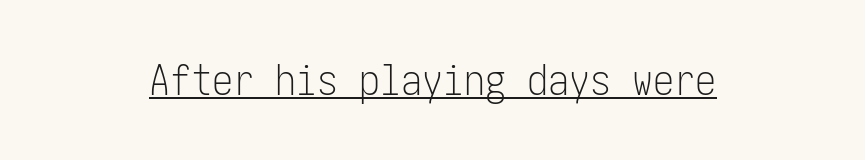
The image shows 42 px light, condensed sans-serif type, upright; set centered, normal letter spacing, underlined; low stroke contrast and a medium x-height.
